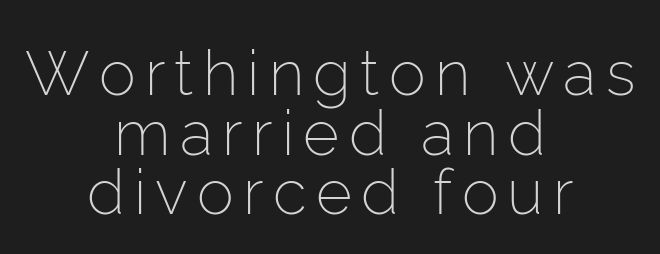
Do the letters lean? They stand straight. Only glyphs here, with clear space below each row. Weight: in the light-to-regular range. A sans-serif font was chosen for this passage. One glance says dense: line gaps are narrower than usual.
